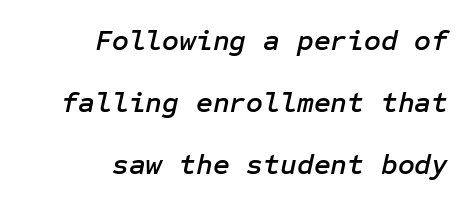
The image shows 29 px text type, italic (leaning right); set right-aligned, loose line spacing (2.14x), normal letter spacing, not underlined; low stroke contrast and a medium x-height.
